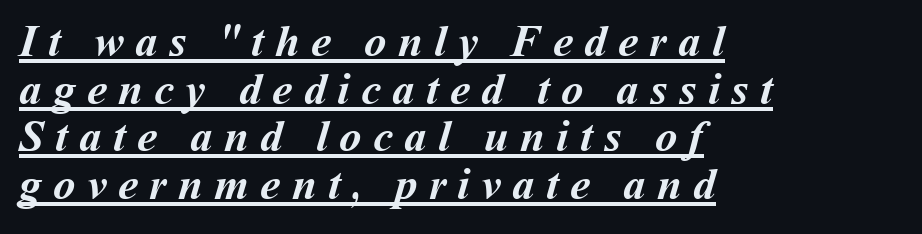
The image shows 45 px semibold type; set left-aligned, tight line spacing (1.06x), unusually wide letter spacing (+0.25 em), underlined; medium stroke contrast and a medium x-height.
